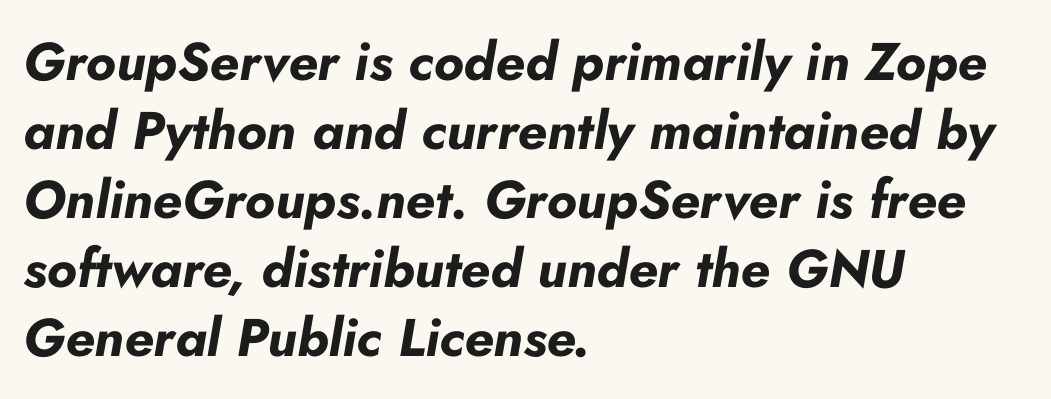
The image shows 53 px bold type, italic (leaning right); set left-aligned, normal line spacing (1.3x), normal letter spacing, not underlined; low stroke contrast and a small x-height.
